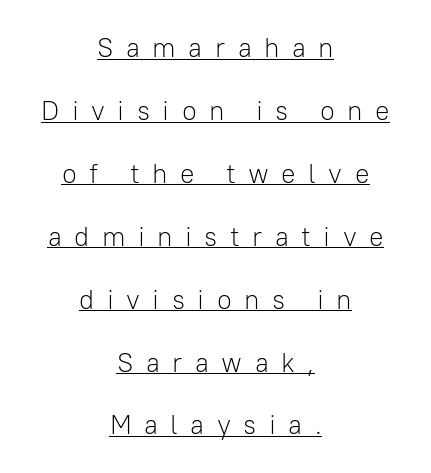
The image shows 27 px text type, upright; set centered, loose line spacing (2.33x), unusually wide letter spacing (+0.46 em), underlined.
